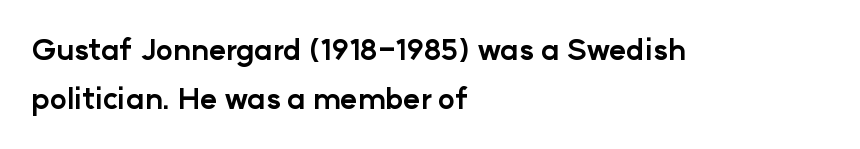
Q: Is the text bold? A: Yes.
Q: Is the text italic (slanted)? A: No, it is upright.
Q: Is the typeface a serif or a sans-serif typeface? A: Sans-serif.
Q: Is the text underlined? A: No.
Q: How is the paragraph aligned? A: Left-aligned.
Q: Is the spacing between letters normal or unusually wide? A: Normal.
Q: Is the spacing between lines tight, normal or loose? A: Normal.
Q: Width (condensed, normal, or wide)? A: Normal.
Q: Stroke contrast? A: Low.
Q: x-height? A: Medium.
Q: Monospaced? A: No.
